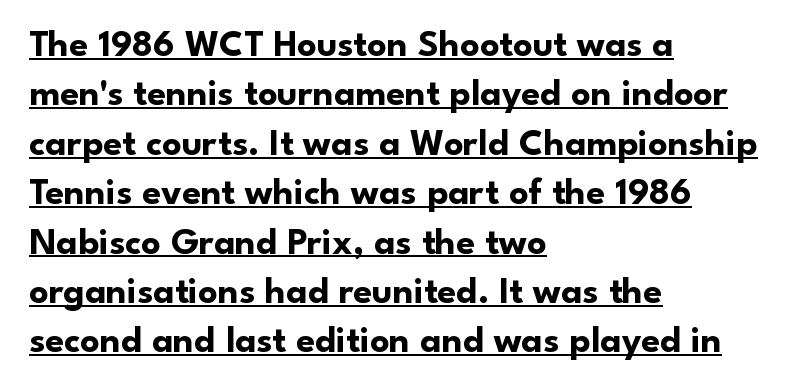
Q: Is the text bold? A: Yes.
Q: Is the text italic (slanted)? A: No, it is upright.
Q: Is the typeface a serif or a sans-serif typeface? A: Sans-serif.
Q: Is the text underlined? A: Yes.
Q: How is the paragraph aligned? A: Left-aligned.
Q: Is the spacing between letters normal or unusually wide? A: Normal.
Q: Is the spacing between lines tight, normal or loose? A: Normal.
Q: Width (condensed, normal, or wide)? A: Normal.
Q: Stroke contrast? A: Low.
Q: x-height? A: Small.
Q: Monospaced? A: No.
